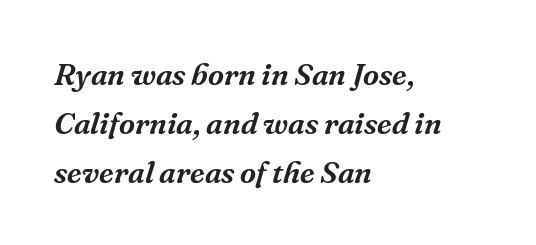
Q: Is the text italic (slanted)? A: Yes, it leans right by about 16 degrees.
Q: Is the typeface a serif or a sans-serif typeface? A: Serif.
Q: Is the text underlined? A: No.
Q: How is the paragraph aligned? A: Left-aligned.
Q: Is the spacing between letters normal or unusually wide? A: Normal.
Q: Is the spacing between lines tight, normal or loose? A: Normal.
Q: Width (condensed, normal, or wide)? A: Normal.
Q: Stroke contrast? A: Medium.
Q: x-height? A: Medium.
Q: Monospaced? A: No.
